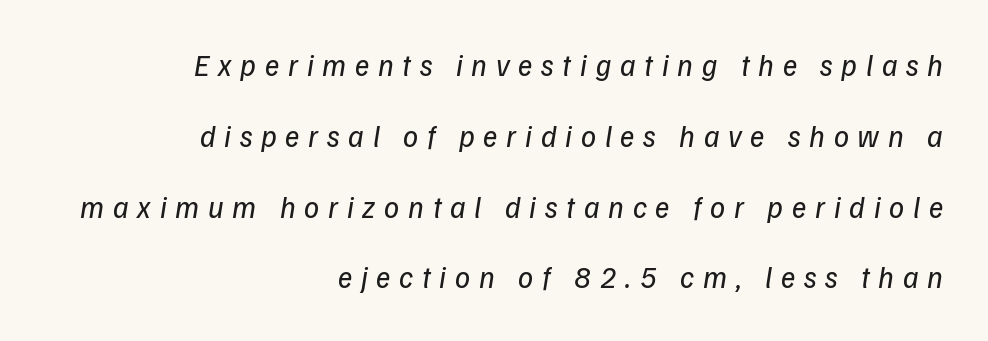
{"italic": "yes", "lean": "right", "slant_degrees": 9, "bold": "no", "weight": "regular", "width": "normal", "stroke_contrast": "low", "x_height": "medium", "monospaced": "no", "underline": "no", "align": "right", "line_spacing": "loose", "line_spacing_ratio": 2.36, "letter_spacing": "wide", "letter_spacing_em": 0.29, "glyph_px": 30}
